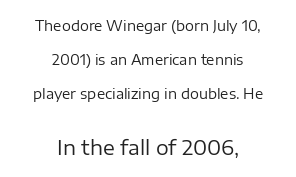
Q: Is the text bold? A: No.
Q: Is the text italic (slanted)? A: No, it is upright.
Q: Is the text underlined? A: No.
Q: How is the paragraph aligned? A: Centered.
Q: Is the spacing between letters normal or unusually wide? A: Normal.
Q: Is the spacing between lines tight, normal or loose? A: Loose.
Q: Which block of text is set in a larger size, the first (top) or the second (bottom)? A: The second (bottom) one.
